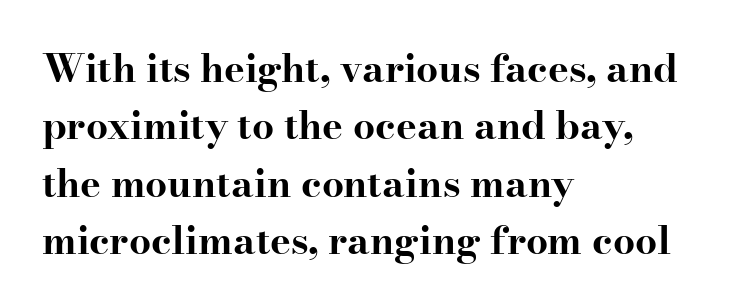
Q: Is the text bold? A: Yes.
Q: Is the text italic (slanted)? A: No, it is upright.
Q: Is the typeface a serif or a sans-serif typeface? A: Serif.
Q: Is the text underlined? A: No.
Q: How is the paragraph aligned? A: Left-aligned.
Q: Is the spacing between letters normal or unusually wide? A: Normal.
Q: Is the spacing between lines tight, normal or loose? A: Normal.
Q: Width (condensed, normal, or wide)? A: Wide.
Q: Stroke contrast? A: High.
Q: x-height? A: Small.
Q: Monospaced? A: No.
